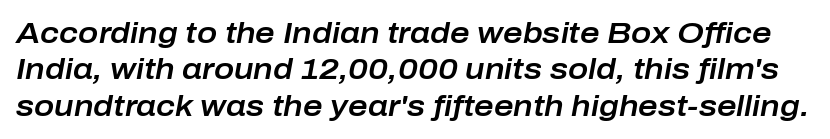
The image shows 30 px text type, italic (leaning right); set line spacing 1.21x, normal letter spacing, not underlined; low stroke contrast and a medium x-height.
